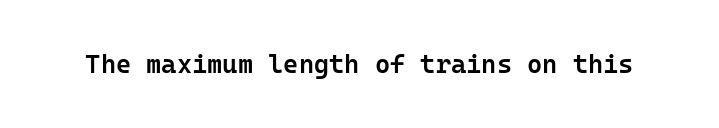
The image shows 26 px text type, upright; set normal letter spacing, not underlined.
